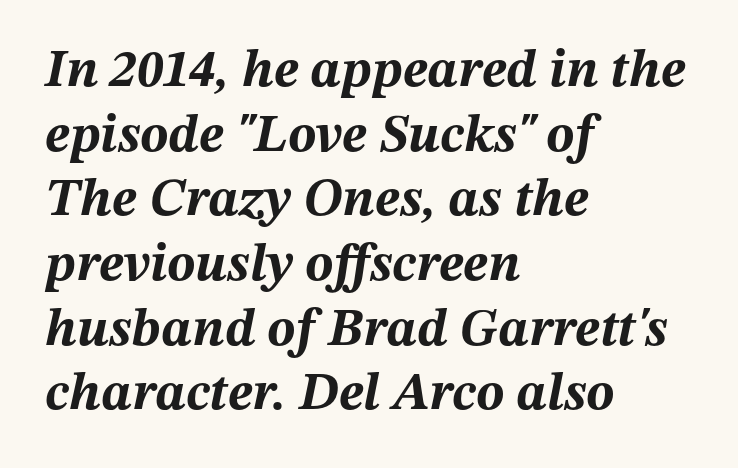
{"italic": "yes", "lean": "right", "slant_degrees": 12, "bold": "yes", "weight": "bold", "width": "normal", "stroke_contrast": "medium", "x_height": "medium", "monospaced": "no", "underline": "no", "align": "left", "line_spacing_ratio": 1.22, "letter_spacing": "normal", "letter_spacing_em": 0.0, "glyph_px": 53}
